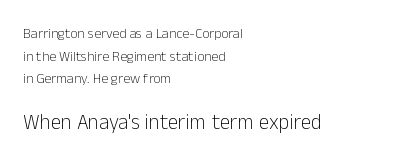
The image shows 21 px text type, upright; set left-aligned, normal line spacing (1.61x), normal letter spacing, not underlined; the second (bottom) block is 1.5x larger.
